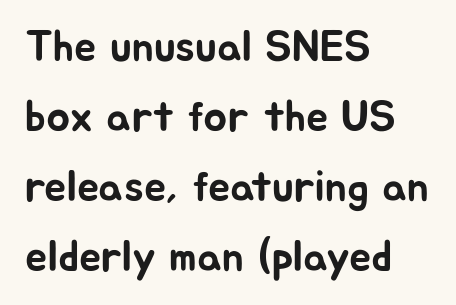
Q: Is the text italic (slanted)? A: No, it is upright.
Q: Is the typeface a serif or a sans-serif typeface? A: Sans-serif.
Q: Is the text underlined? A: No.
Q: How is the paragraph aligned? A: Left-aligned.
Q: Is the spacing between letters normal or unusually wide? A: Normal.
Q: Is the spacing between lines tight, normal or loose? A: Normal.
Q: Width (condensed, normal, or wide)? A: Normal.
Q: Stroke contrast? A: Low.
Q: x-height? A: Medium.
Q: Monospaced? A: No.
